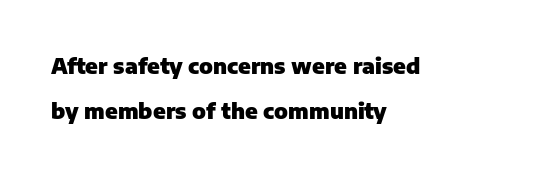
The image shows 22 px bold type, upright; set left-aligned, loose line spacing (2.03x), normal letter spacing, not underlined.
